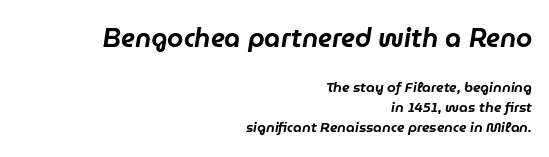
Observe the ordinary spacing: letters are neighbours, not strangers. In CSS terms this would be text-align: right. Is the lower block the larger one? No — the upper block carries the bigger type. Does the lettering tilt? It does — this is italic. The space beneath each line is pristine and unruled. Quick note: interline space is typical.
